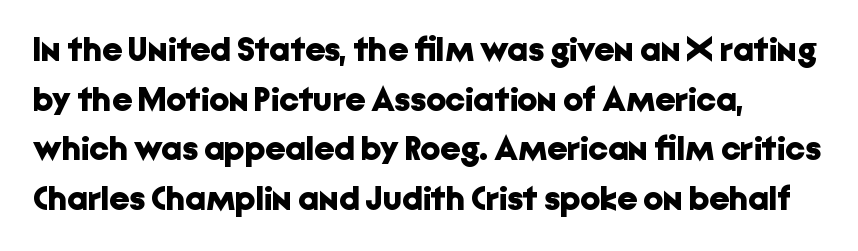
Q: Is the text bold? A: Yes.
Q: Is the text italic (slanted)? A: No, it is upright.
Q: Is the typeface a serif or a sans-serif typeface? A: Sans-serif.
Q: Is the text underlined? A: No.
Q: How is the paragraph aligned? A: Left-aligned.
Q: Is the spacing between letters normal or unusually wide? A: Normal.
Q: Is the spacing between lines tight, normal or loose? A: Normal.
Q: Width (condensed, normal, or wide)? A: Normal.
Q: Stroke contrast? A: Low.
Q: x-height? A: Medium.
Q: Monospaced? A: No.
